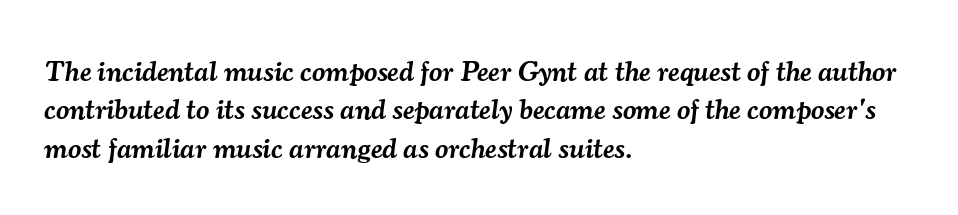
The image shows 29 px semibold serif type, italic (leaning right); set left-aligned, normal line spacing (1.32x), normal letter spacing, not underlined; medium stroke contrast and a small x-height.
